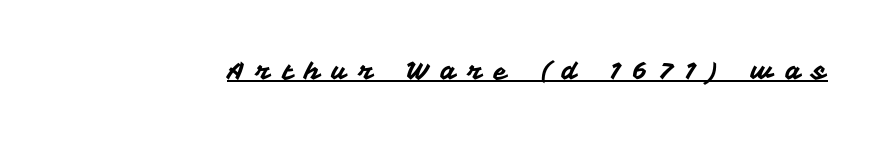
The image shows 25 px text type; set unusually wide letter spacing (+0.46 em), underlined.
